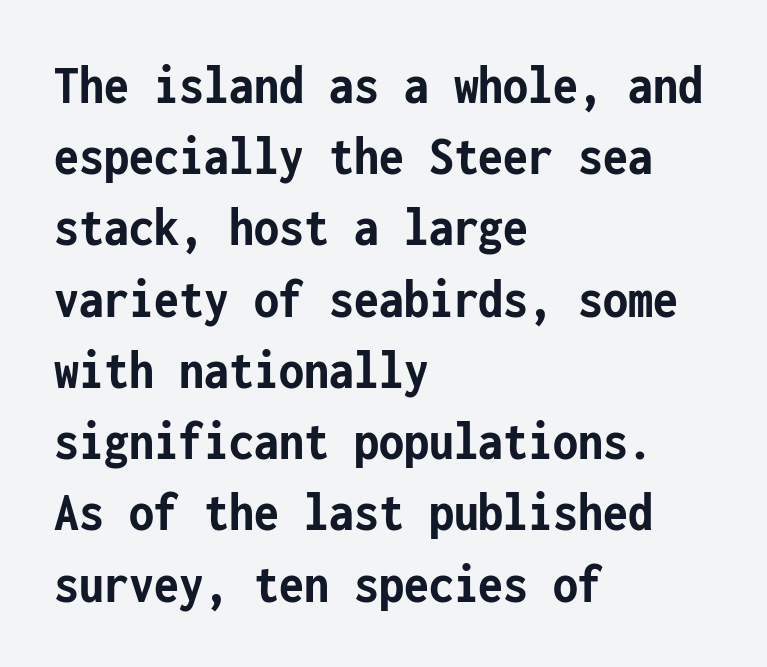
The image shows 57 px semibold, condensed sans-serif type, upright, monospaced; set left-aligned, normal line spacing (1.25x), normal letter spacing, not underlined; low stroke contrast and a medium x-height.
